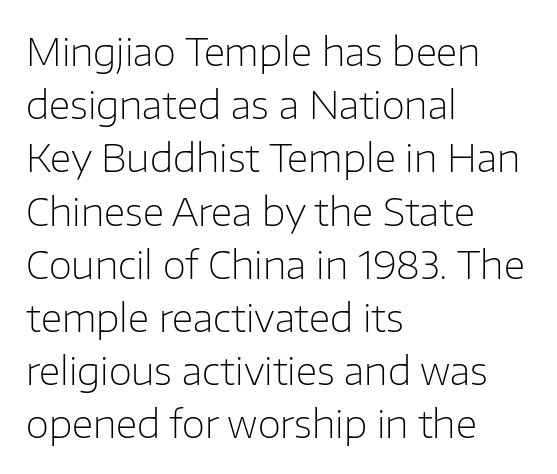
If you measured baseline to baseline, you'd find a middling distance. Is the block centered? No — it sits flush against the left margin. This rendering employs a face without finishing strokes, i.e., a sans-serif. The tracking reads as untouched default to a designer's eye. Has an underline been added? It has not. The rendering uses natural spacing where letterforms have individual widths.
